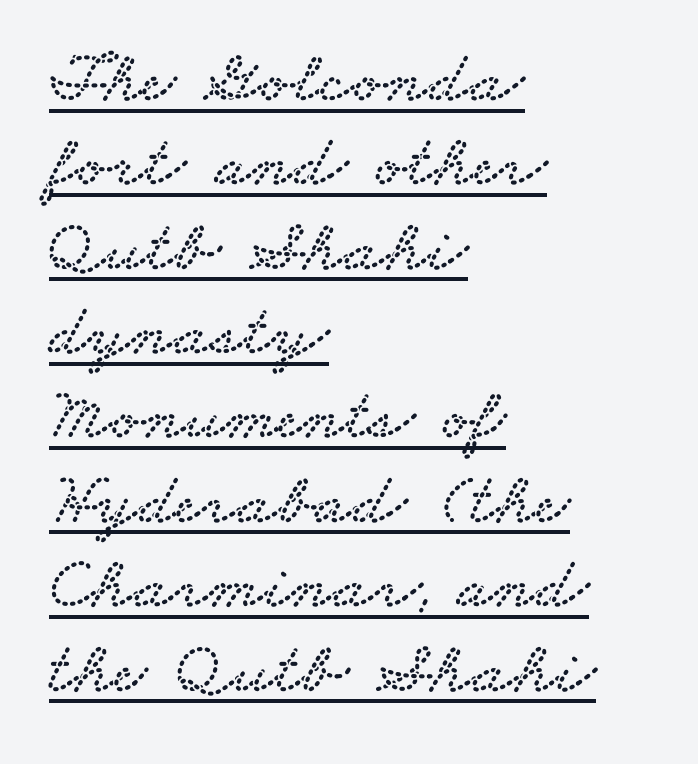
Q: Is the typeface a serif or a sans-serif typeface? A: Serif.
Q: Is the text underlined? A: Yes.
Q: How is the paragraph aligned? A: Left-aligned.
Q: Is the spacing between letters normal or unusually wide? A: Normal.
Q: Is the spacing between lines tight, normal or loose? A: Tight.
Q: Width (condensed, normal, or wide)? A: Wide.
Q: Stroke contrast? A: Low.
Q: x-height? A: Small.
Q: Monospaced? A: No.
